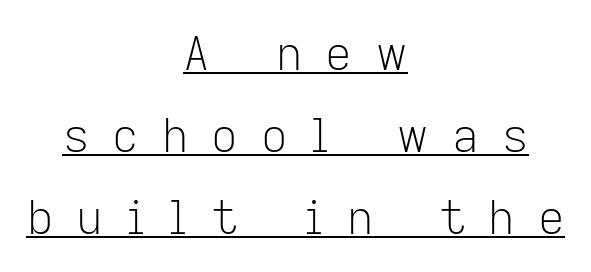
Q: Is the text bold? A: No.
Q: Is the text italic (slanted)? A: No, it is upright.
Q: Is the typeface a serif or a sans-serif typeface? A: Sans-serif.
Q: Is the text underlined? A: Yes.
Q: How is the paragraph aligned? A: Centered.
Q: Is the spacing between letters normal or unusually wide? A: Unusually wide.
Q: Width (condensed, normal, or wide)? A: Normal.
Q: Stroke contrast? A: Low.
Q: x-height? A: Medium.
Q: Monospaced? A: No.
